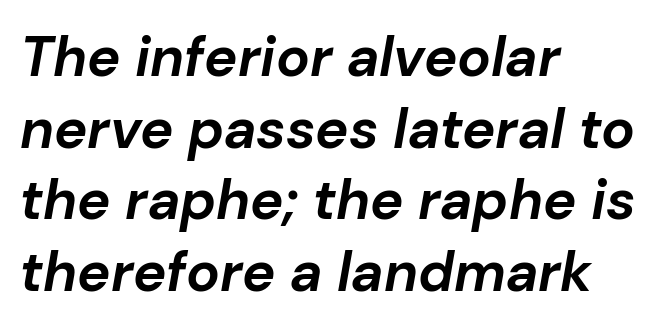
Think of a printed novel: that variable character pitch is what you see here. Compared with typical body copy, the letter spacing here is the same. The passage shown is not underscored anywhere. Yep, that's italic — everything's leaning. The designer left line spacing at the default.
